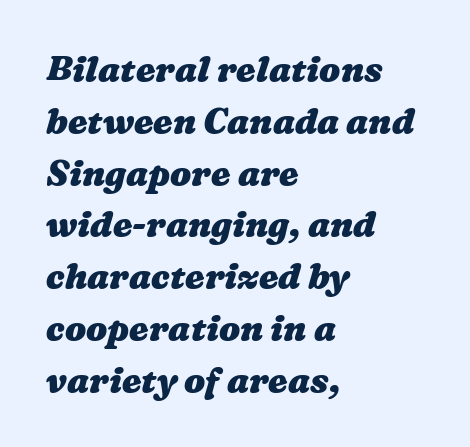
{"bold": "yes", "weight": "heavy", "width": "wide", "stroke_contrast": "medium", "x_height": "medium", "monospaced": "no", "underline": "no", "align": "left", "line_spacing": "normal", "line_spacing_ratio": 1.48, "letter_spacing": "normal", "letter_spacing_em": 0.0, "glyph_px": 35}
